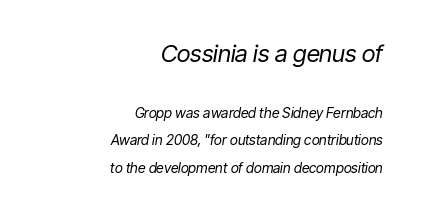
Does the lettering tilt? It does — this is italic. Type size steps down from the first block to the second. The rendering anchors every line to the right-hand side. The line texture is even and compact thanks to regular tracking. Each stroke keeps to a modest, everyday thickness or less. Has an underline been added? It has not.
